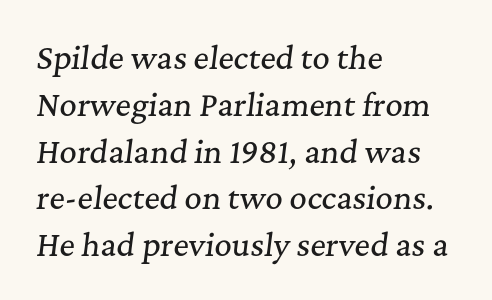
{"serif": "yes", "italic": "yes", "lean": "right", "slant_degrees": 7, "width": "normal", "stroke_contrast": "medium", "x_height": "medium", "monospaced": "no", "underline": "no", "align": "left", "line_spacing": "normal", "line_spacing_ratio": 1.56, "letter_spacing": "normal", "letter_spacing_em": 0.0, "glyph_px": 30}
